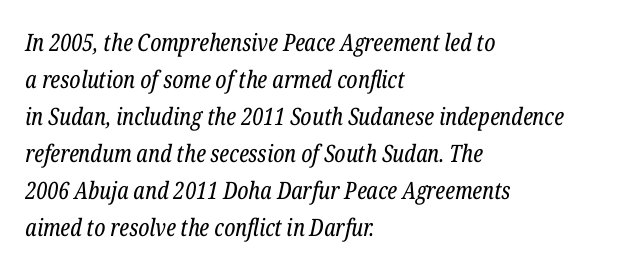
Q: Is the text bold? A: No.
Q: Is the text italic (slanted)? A: Yes, it leans right by about 12 degrees.
Q: Is the text underlined? A: No.
Q: How is the paragraph aligned? A: Left-aligned.
Q: Is the spacing between letters normal or unusually wide? A: Normal.
Q: Is the spacing between lines tight, normal or loose? A: Normal.
